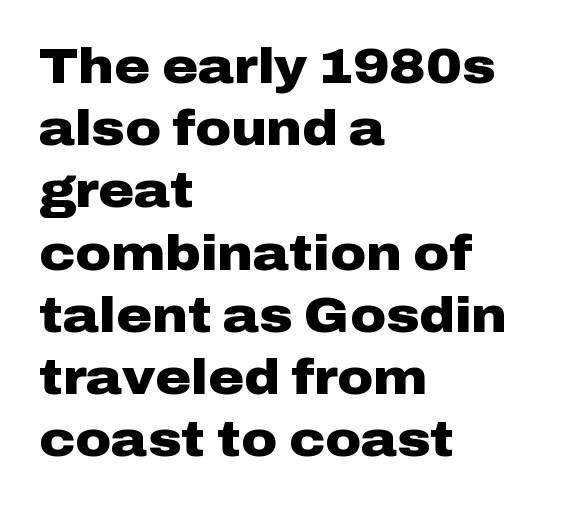
The face used here is proportionally spaced, like ordinary book or web type. Visually the block forms a straight wall on the left and a jagged coastline on the right. Words appear dense and cohesive because spacing is normal. Regular leading.
